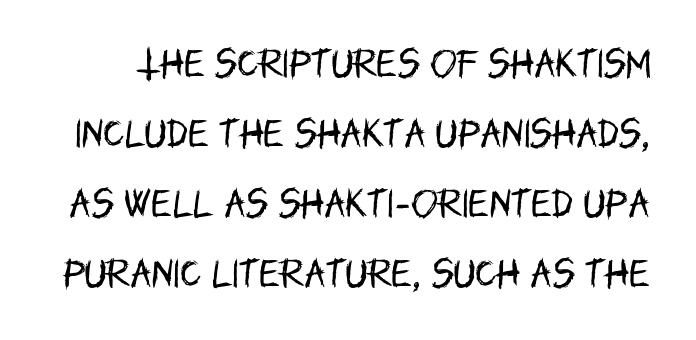
You could call the tracking neutral — neither tight nor loose. This sample trades compactness for vertical openness between lines. The glyphs in this specimen are sans serif. Posture: vertical. Stem width sits at or under what a default text font uses. Letters rest on an invisible, unmarked baseline.
